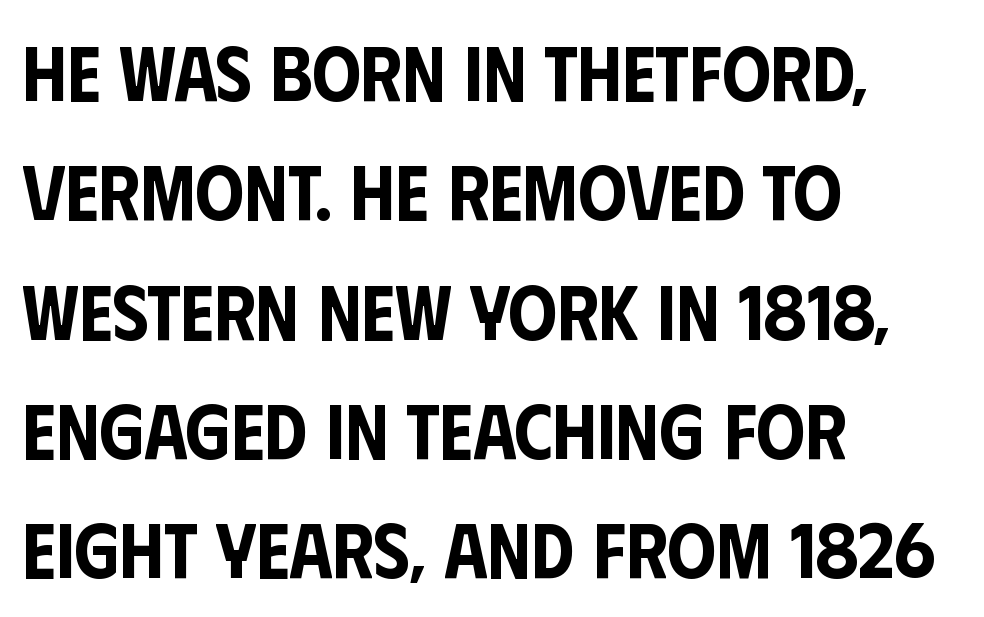
{"serif": "no", "italic": "no", "width": "condensed", "stroke_contrast": "low", "x_height": "large", "monospaced": "no", "underline": "no", "align": "left", "line_spacing": "normal", "line_spacing_ratio": 1.55, "letter_spacing": "normal", "letter_spacing_em": 0.0, "glyph_px": 77}
